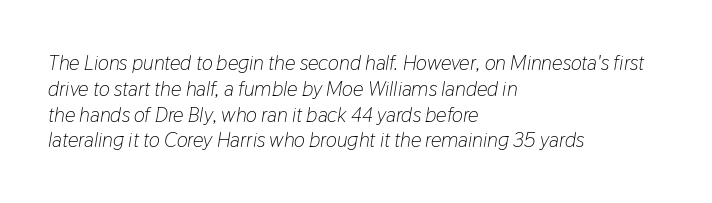
Q: Is the text bold? A: No.
Q: Is the text italic (slanted)? A: Yes, it leans right by about 9 degrees.
Q: Is the text underlined? A: No.
Q: How is the paragraph aligned? A: Left-aligned.
Q: Is the spacing between letters normal or unusually wide? A: Normal.
